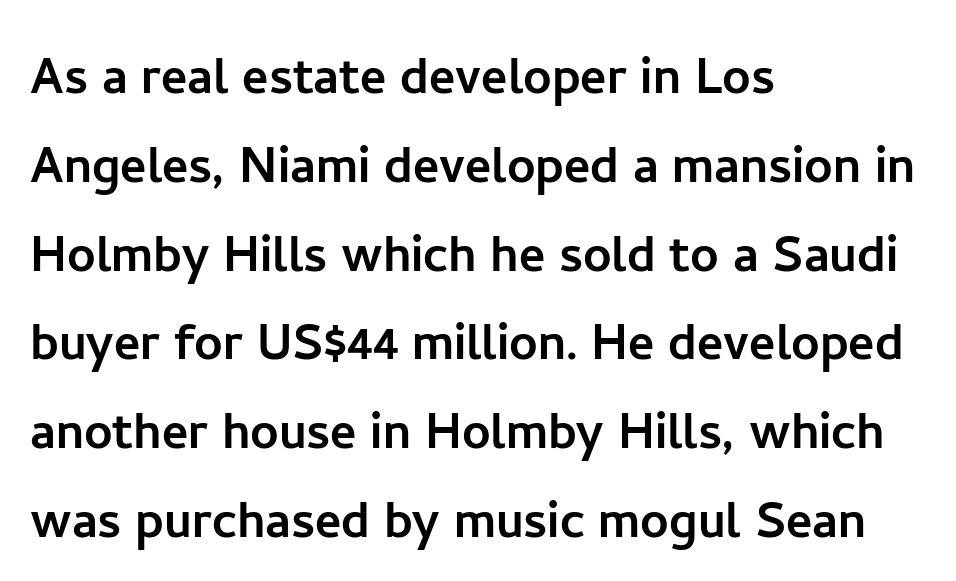
Note: no serifs on the glyphs. This sample has the flowing, uneven cadence of proportional lettering. A normal amount of white space separates one row of letters from the next. This is the regular roman posture of the typeface. A bare baseline throughout the passage.
